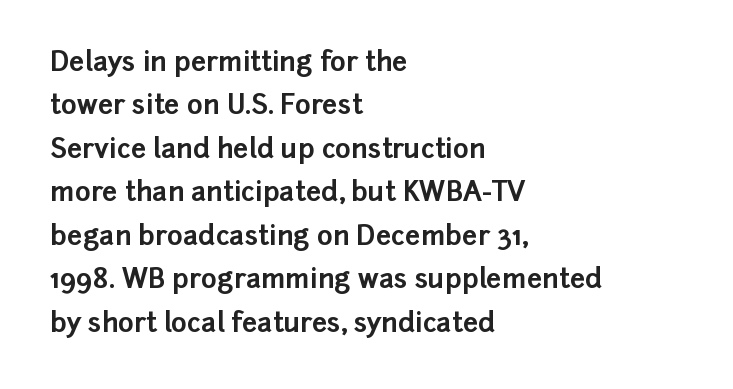
The letters stand upright; this is a roman face. The space between consecutive lines is moderate. The rendering anchors every line to the left-hand side. A dark, heavy texture on the line: the type is bold.
